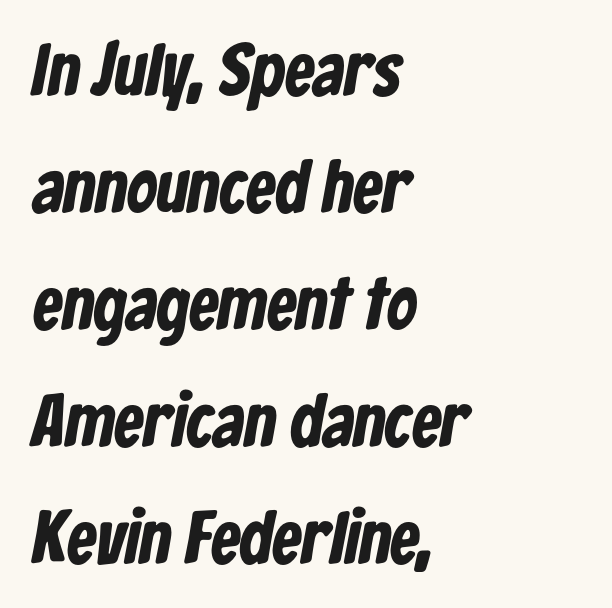
{"serif": "no", "bold": "yes", "weight": "bold", "width": "condensed", "stroke_contrast": "low", "x_height": "medium", "monospaced": "no", "underline": "no", "align": "left", "line_spacing": "normal", "line_spacing_ratio": 1.58, "letter_spacing": "normal", "letter_spacing_em": 0.0, "glyph_px": 74}
